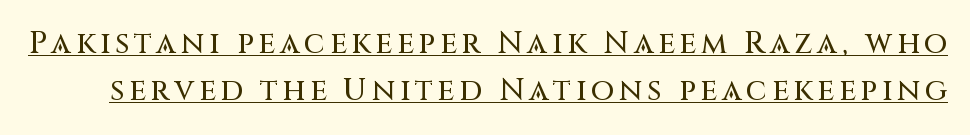
Q: Is the text italic (slanted)? A: No, it is upright.
Q: Is the typeface a serif or a sans-serif typeface? A: Sans-serif.
Q: Is the text underlined? A: Yes.
Q: Is the spacing between lines tight, normal or loose? A: Normal.
Q: Width (condensed, normal, or wide)? A: Normal.
Q: Stroke contrast? A: Medium.
Q: x-height? A: Large.
Q: Monospaced? A: No.
